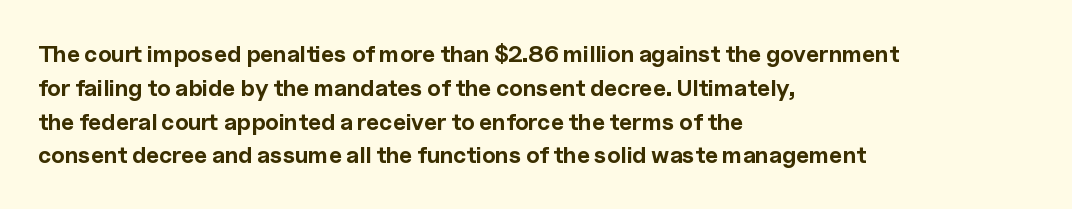
Q: Is the text bold? A: Yes.
Q: Is the text italic (slanted)? A: No, it is upright.
Q: Is the text underlined? A: No.
Q: How is the paragraph aligned? A: Left-aligned.
Q: Is the spacing between letters normal or unusually wide? A: Normal.
Q: Is the spacing between lines tight, normal or loose? A: Normal.
